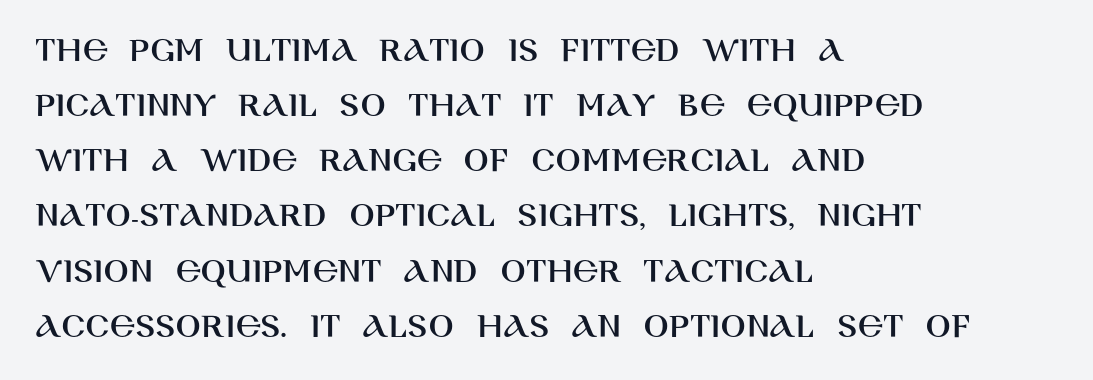
Q: Is the text italic (slanted)? A: No, it is upright.
Q: Is the typeface a serif or a sans-serif typeface? A: Sans-serif.
Q: Is the text underlined? A: No.
Q: How is the paragraph aligned? A: Left-aligned.
Q: Is the spacing between letters normal or unusually wide? A: Normal.
Q: Is the spacing between lines tight, normal or loose? A: Normal.
Q: Width (condensed, normal, or wide)? A: Normal.
Q: Stroke contrast? A: High.
Q: x-height? A: Large.
Q: Monospaced? A: No.
